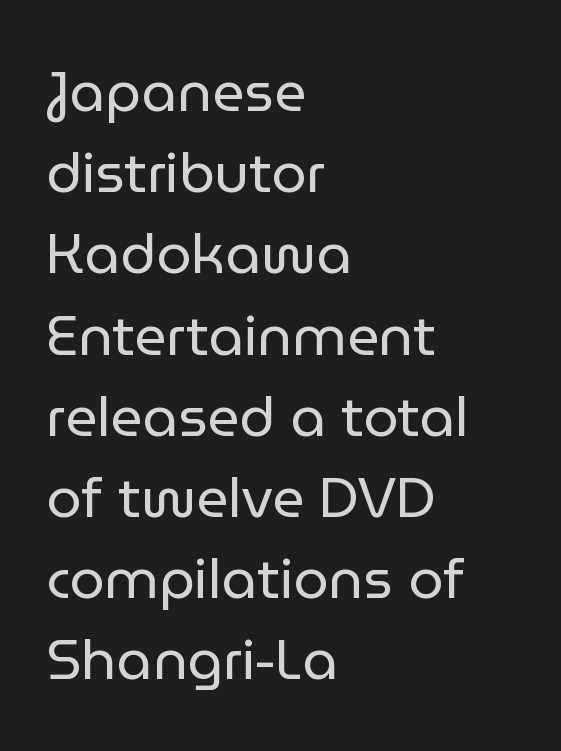
{"serif": "no", "italic": "no", "bold": "no", "weight": "regular", "width": "normal", "stroke_contrast": "low", "x_height": "medium", "monospaced": "no", "underline": "no", "align": "left", "line_spacing": "normal", "line_spacing_ratio": 1.45, "letter_spacing": "normal", "letter_spacing_em": 0.0, "glyph_px": 56}
